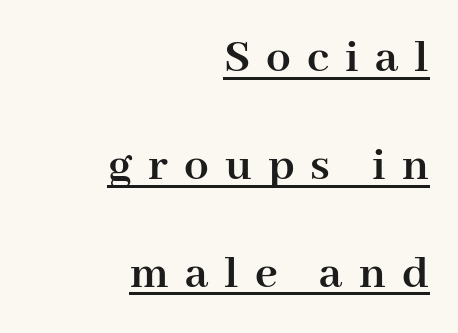
Every letter is thick-stroked: bold, no question. Teacher's note: observe the even right margin — that is flush-right alignment. The space between consecutive lines is lavish. Letterform terminals end in serifs throughout the passage.
